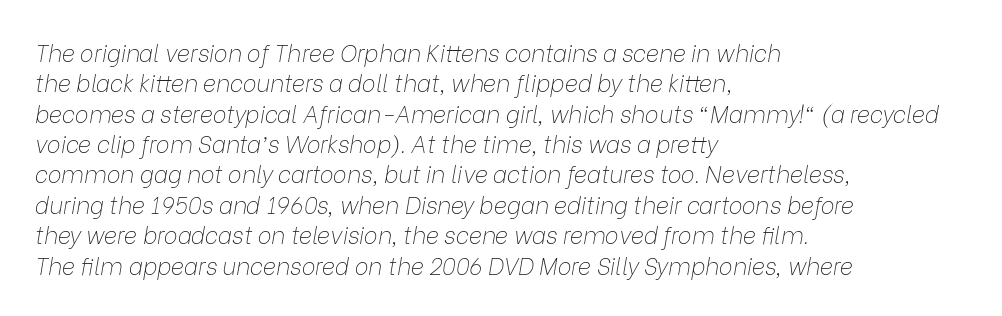
Q: Is the text bold? A: No.
Q: Is the text italic (slanted)? A: Yes, it leans right by about 9 degrees.
Q: Is the text underlined? A: No.
Q: How is the paragraph aligned? A: Left-aligned.
Q: Is the spacing between letters normal or unusually wide? A: Normal.
Q: Is the spacing between lines tight, normal or loose? A: Normal.
